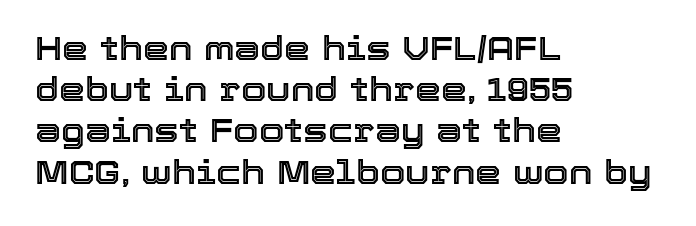
{"italic": "no", "width": "normal", "x_height": "medium", "monospaced": "no", "underline": "no", "align": "left", "line_spacing": "normal", "line_spacing_ratio": 1.25, "letter_spacing": "normal", "letter_spacing_em": 0.0, "glyph_px": 33}
